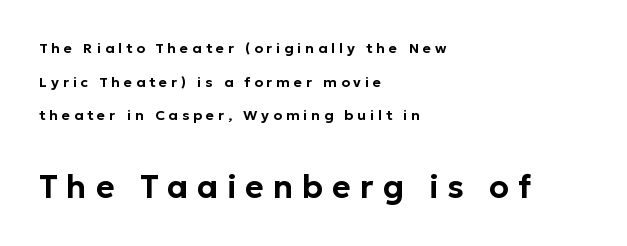
Italic? Not at all — the glyphs are vertical. The lower block of text is set noticeably larger than the block above it. The gap between lines stays unmarked. Leading is clearly above the norm, producing a sparse column. A classic flush-left, rag-right setting is used for this passage.
